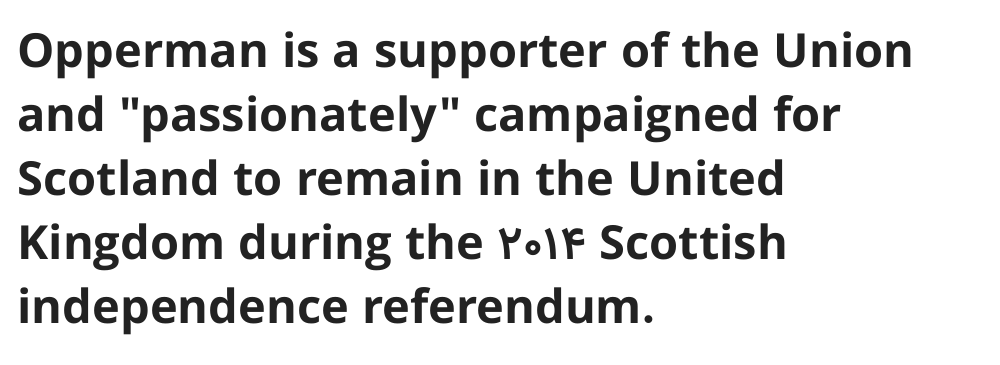
The image shows 47 px bold sans-serif type, upright; set left-aligned, normal line spacing (1.36x), normal letter spacing, not underlined; low stroke contrast and a medium x-height.
